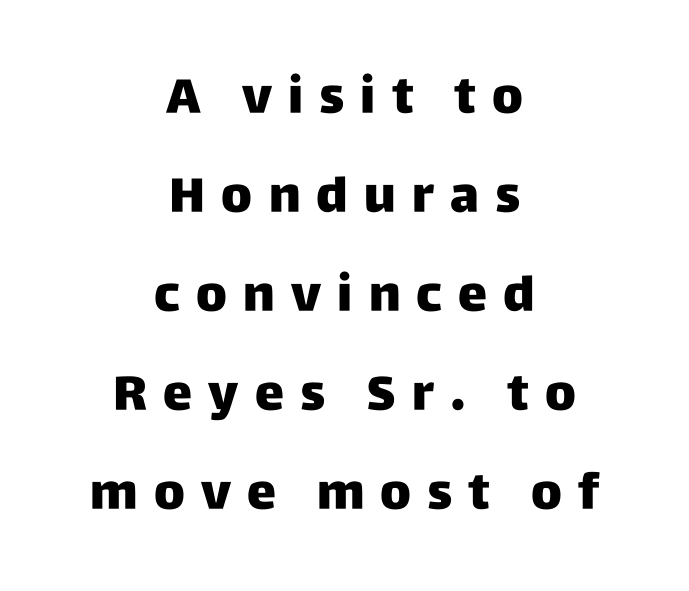
{"serif": "no", "italic": "no", "bold": "yes", "weight": "heavy", "width": "normal", "stroke_contrast": "low", "x_height": "large", "monospaced": "no", "underline": "no", "align": "center", "line_spacing": "loose", "line_spacing_ratio": 2.02, "letter_spacing": "wide", "letter_spacing_em": 0.33, "glyph_px": 49}
